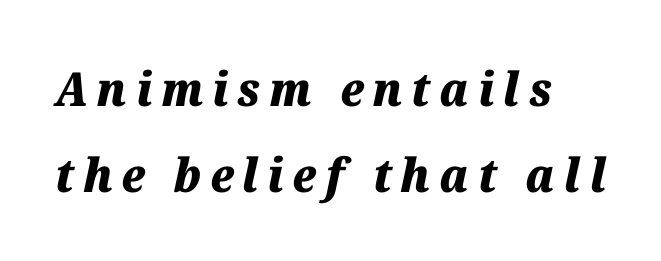
{"italic": "yes", "lean": "right", "slant_degrees": 12, "bold": "yes", "weight": "heavy", "width": "normal", "stroke_contrast": "medium", "x_height": "medium", "monospaced": "no", "underline": "no", "line_spacing_ratio": 1.82, "glyph_px": 47}
